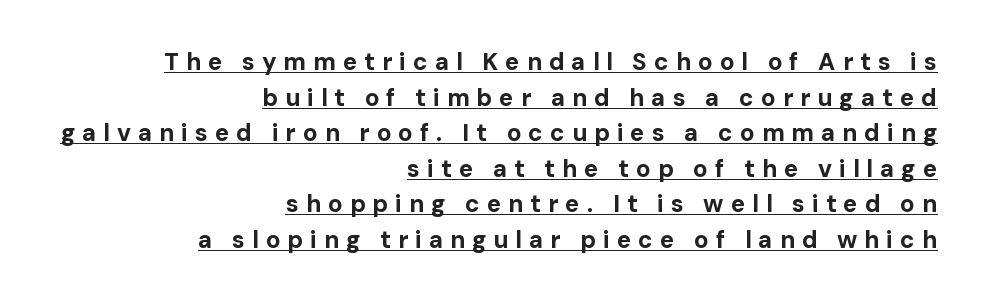
{"italic": "no", "bold": "yes", "underline": "yes", "align": "right", "line_spacing": "normal", "line_spacing_ratio": 1.48, "letter_spacing": "wide", "letter_spacing_em": 0.29, "glyph_px": 24}
